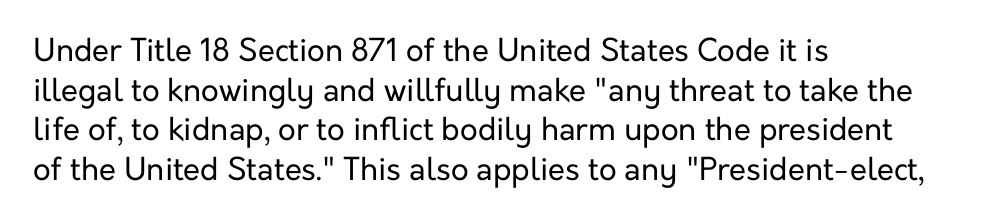
The image shows 31 px regular-weight sans-serif type, upright; set left-aligned, normal line spacing (1.28x), normal letter spacing, not underlined; low stroke contrast and a medium x-height.
